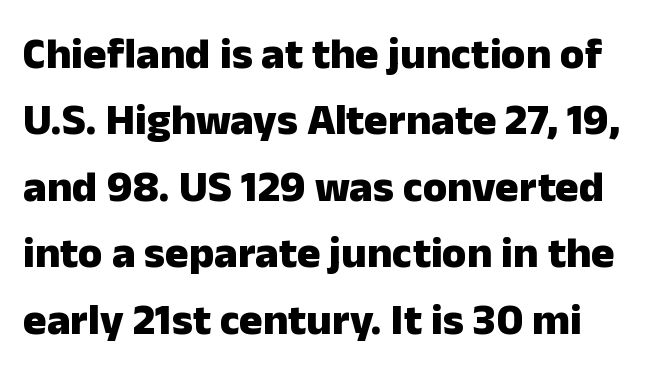
{"serif": "no", "italic": "no", "bold": "yes", "weight": "heavy", "width": "normal", "stroke_contrast": "low", "x_height": "medium", "monospaced": "no", "underline": "no", "line_spacing": "normal", "line_spacing_ratio": 1.51, "letter_spacing": "normal", "letter_spacing_em": 0.0, "glyph_px": 44}
